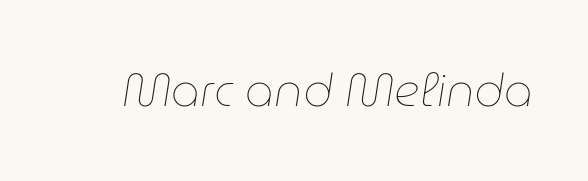
The image shows 45 px thin type, italic (leaning right); set normal letter spacing, not underlined; low stroke contrast and a medium x-height.
